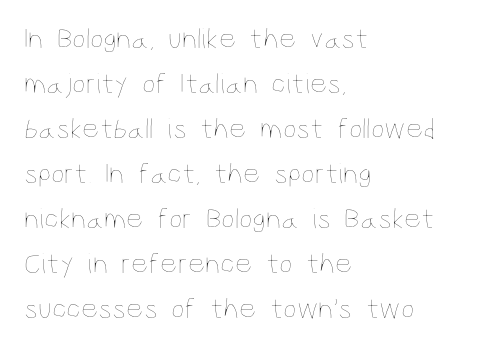
{"italic": "no", "bold": "no", "weight": "thin", "width": "condensed", "stroke_contrast": "low", "x_height": "large", "monospaced": "no", "underline": "no", "align": "left", "line_spacing": "normal", "line_spacing_ratio": 1.5, "letter_spacing": "normal", "letter_spacing_em": 0.0, "glyph_px": 30}
